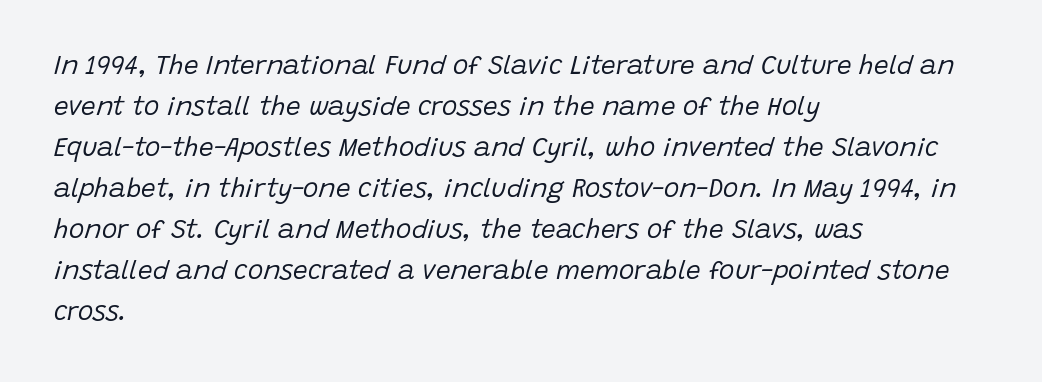
Q: Is the text bold? A: No.
Q: Is the text italic (slanted)? A: Yes, it leans right by about 15 degrees.
Q: Is the text underlined? A: No.
Q: How is the paragraph aligned? A: Left-aligned.
Q: Is the spacing between letters normal or unusually wide? A: Normal.
Q: Is the spacing between lines tight, normal or loose? A: Normal.
